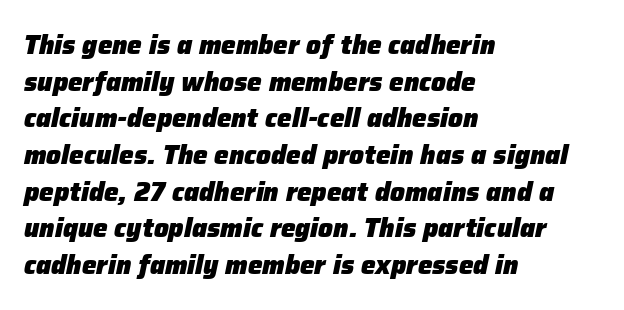
Set as a true bold cut, around the 700 mark. The words here are not underlined. Words appear dense and cohesive because spacing is normal. Is the block centered? No — it sits flush against the left margin. The specimen reads as italic at a glance. Vertical spacing — default.
